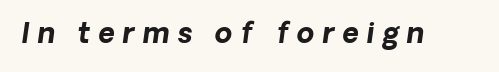
{"italic": "yes", "lean": "right", "slant_degrees": 8, "bold": "yes", "weight": "bold", "width": "normal", "stroke_contrast": "low", "x_height": "medium", "monospaced": "no", "underline": "no", "letter_spacing": "wide", "letter_spacing_em": 0.29, "glyph_px": 28}
